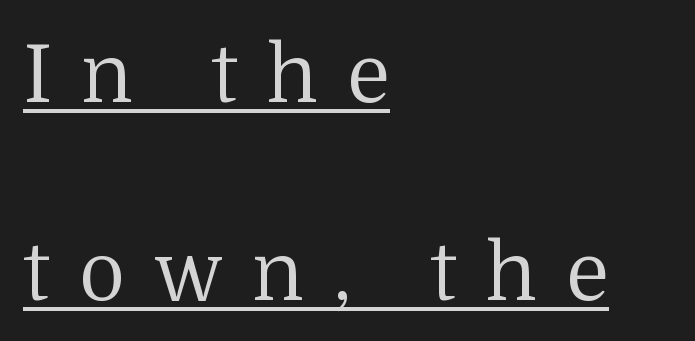
{"serif": "yes", "italic": "no", "bold": "no", "weight": "regular", "width": "normal", "stroke_contrast": "medium", "x_height": "medium", "monospaced": "no", "underline": "yes", "align": "left", "line_spacing": "loose", "line_spacing_ratio": 2.47, "letter_spacing": "wide", "letter_spacing_em": 0.36, "glyph_px": 80}
